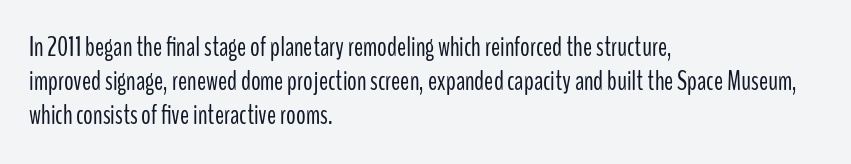
Vertically, the passage feels balanced, rows spaced as you'd expect. The strip under each line holds only bare page. Weight: in the light-to-regular range. Glyph-to-glyph distance matches everyday printed text.
